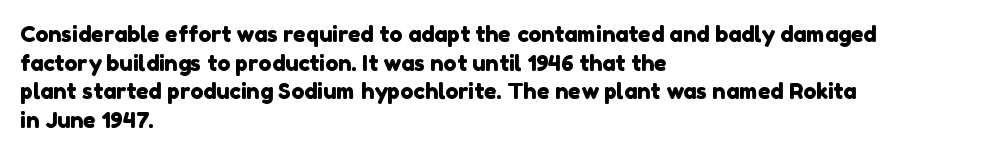
The image shows 22 px text type; set left-aligned, normal line spacing (1.3x), normal letter spacing, not underlined.
